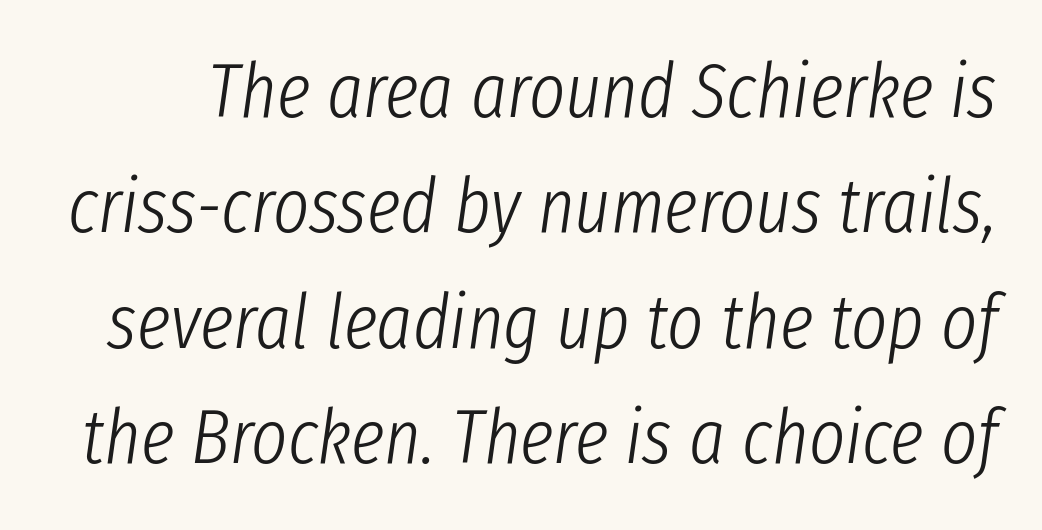
Q: Is the text bold? A: No.
Q: Is the text italic (slanted)? A: Yes, it leans right by about 8 degrees.
Q: Is the text underlined? A: No.
Q: Is the spacing between letters normal or unusually wide? A: Normal.
Q: Is the spacing between lines tight, normal or loose? A: Normal.
Q: Width (condensed, normal, or wide)? A: Condensed.
Q: Stroke contrast? A: Low.
Q: x-height? A: Medium.
Q: Monospaced? A: No.
